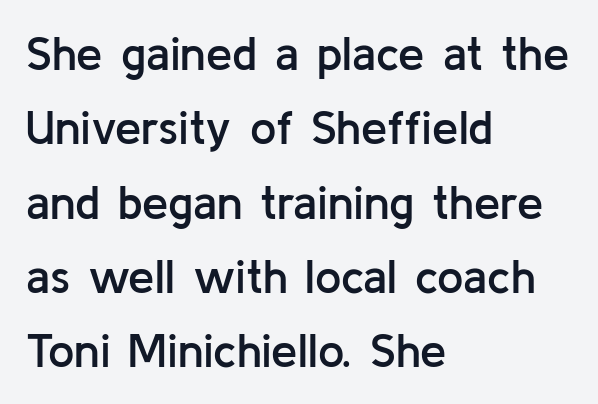
The image shows 47 px semibold sans-serif type, upright; set left-aligned, normal line spacing (1.58x), normal letter spacing, not underlined; low stroke contrast and a medium x-height.
